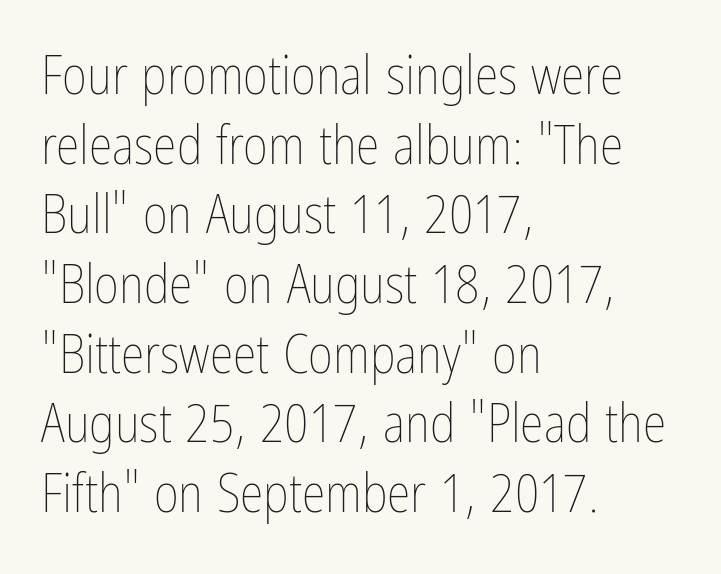
Standard letterfit; no display-style spreading of the glyphs. The passage is arranged the way most books set body copy — flush left. A typesetter would call this proportional, since set widths differ per character. This sample keeps an unexceptional amount of space between lines.
